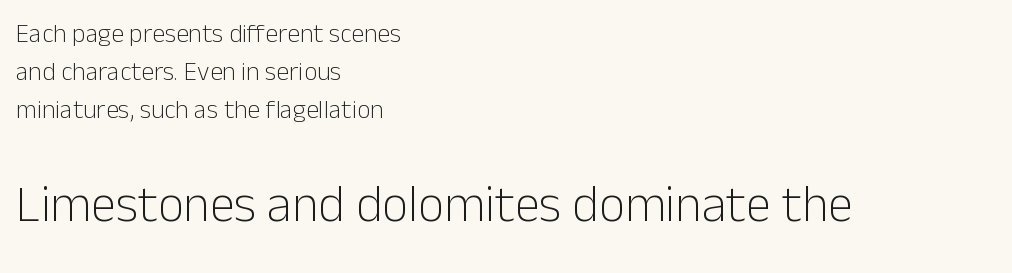
Q: Is the text bold? A: No.
Q: Is the text italic (slanted)? A: No, it is upright.
Q: Is the typeface a serif or a sans-serif typeface? A: Sans-serif.
Q: Is the text underlined? A: No.
Q: How is the paragraph aligned? A: Left-aligned.
Q: Is the spacing between letters normal or unusually wide? A: Normal.
Q: Is the spacing between lines tight, normal or loose? A: Normal.
Q: Which block of text is set in a larger size, the first (top) or the second (bottom)? A: The second (bottom) one.
Q: Width (condensed, normal, or wide)? A: Normal.
Q: Stroke contrast? A: Low.
Q: x-height? A: Medium.
Q: Monospaced? A: No.
